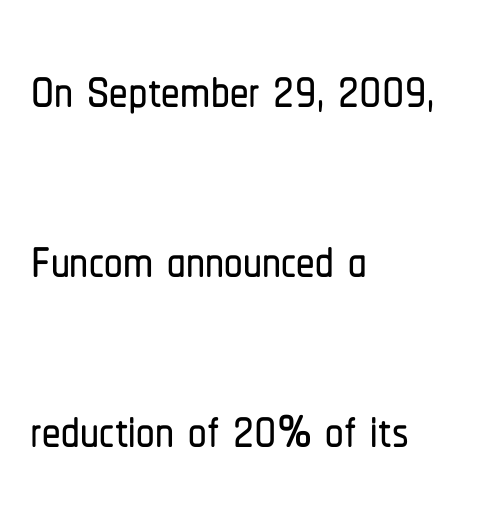
Q: Is the text italic (slanted)? A: No, it is upright.
Q: Is the typeface a serif or a sans-serif typeface? A: Sans-serif.
Q: Is the text underlined? A: No.
Q: How is the paragraph aligned? A: Left-aligned.
Q: Is the spacing between letters normal or unusually wide? A: Normal.
Q: Is the spacing between lines tight, normal or loose? A: Loose.
Q: Width (condensed, normal, or wide)? A: Condensed.
Q: Stroke contrast? A: Low.
Q: x-height? A: Medium.
Q: Monospaced? A: No.
